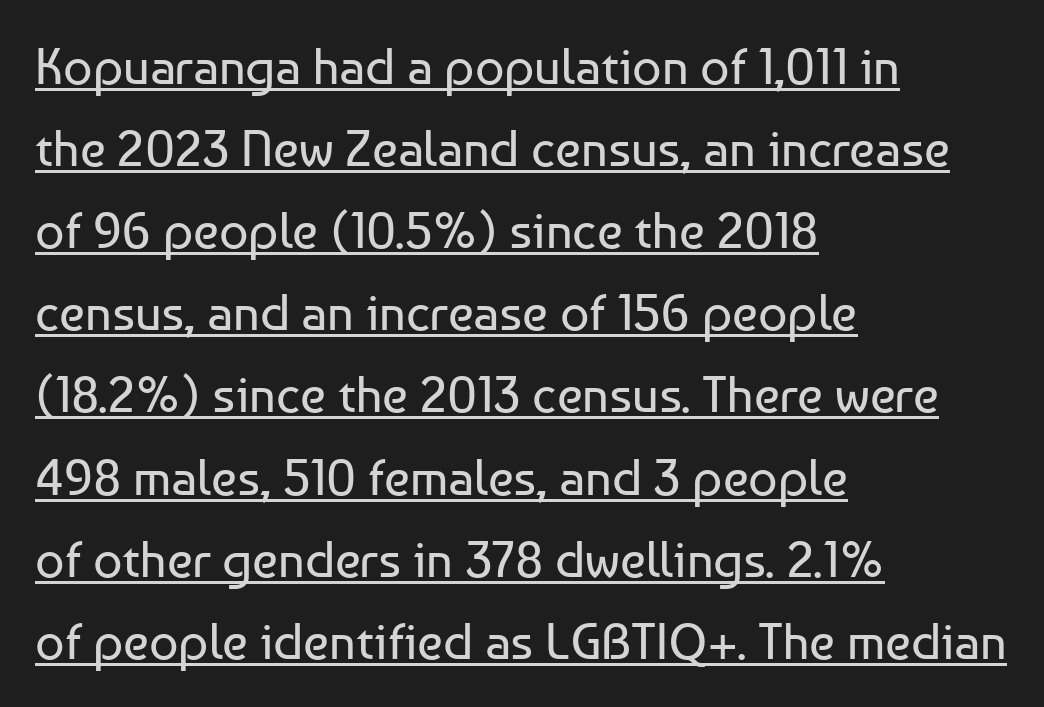
Q: Is the text bold? A: No.
Q: Is the text italic (slanted)? A: No, it is upright.
Q: Is the typeface a serif or a sans-serif typeface? A: Sans-serif.
Q: Is the text underlined? A: Yes.
Q: How is the paragraph aligned? A: Left-aligned.
Q: Is the spacing between letters normal or unusually wide? A: Normal.
Q: Is the spacing between lines tight, normal or loose? A: Normal.
Q: Width (condensed, normal, or wide)? A: Normal.
Q: Stroke contrast? A: Low.
Q: x-height? A: Medium.
Q: Monospaced? A: No.
